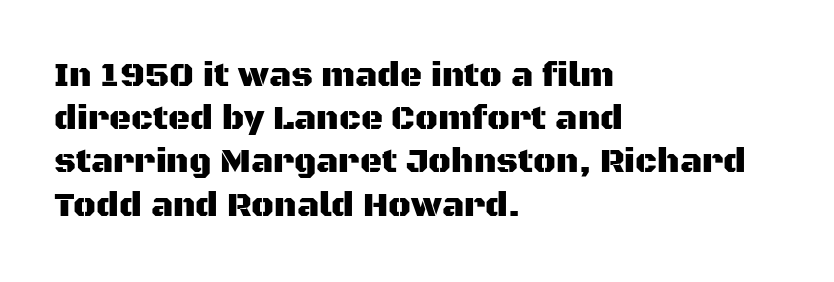
Q: Is the text italic (slanted)? A: No, it is upright.
Q: Is the typeface a serif or a sans-serif typeface? A: Sans-serif.
Q: Is the text underlined? A: No.
Q: How is the paragraph aligned? A: Left-aligned.
Q: Is the spacing between letters normal or unusually wide? A: Normal.
Q: Is the spacing between lines tight, normal or loose? A: Normal.
Q: Width (condensed, normal, or wide)? A: Normal.
Q: Stroke contrast? A: Medium.
Q: x-height? A: Large.
Q: Monospaced? A: No.
